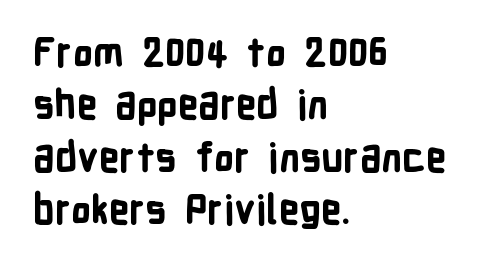
Q: Is the text bold? A: Yes.
Q: Is the text italic (slanted)? A: No, it is upright.
Q: Is the typeface a serif or a sans-serif typeface? A: Sans-serif.
Q: Is the text underlined? A: No.
Q: How is the paragraph aligned? A: Left-aligned.
Q: Is the spacing between letters normal or unusually wide? A: Normal.
Q: Is the spacing between lines tight, normal or loose? A: Normal.
Q: Width (condensed, normal, or wide)? A: Condensed.
Q: Stroke contrast? A: Low.
Q: x-height? A: Medium.
Q: Monospaced? A: No.
